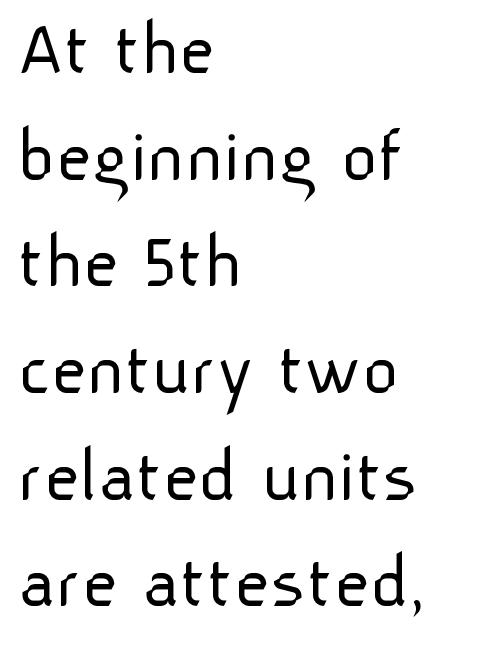
Q: Is the text bold? A: No.
Q: Is the text italic (slanted)? A: No, it is upright.
Q: Is the typeface a serif or a sans-serif typeface? A: Sans-serif.
Q: Is the text underlined? A: No.
Q: How is the paragraph aligned? A: Left-aligned.
Q: Is the spacing between letters normal or unusually wide? A: Normal.
Q: Is the spacing between lines tight, normal or loose? A: Normal.
Q: Width (condensed, normal, or wide)? A: Normal.
Q: Stroke contrast? A: Low.
Q: x-height? A: Medium.
Q: Monospaced? A: No.
